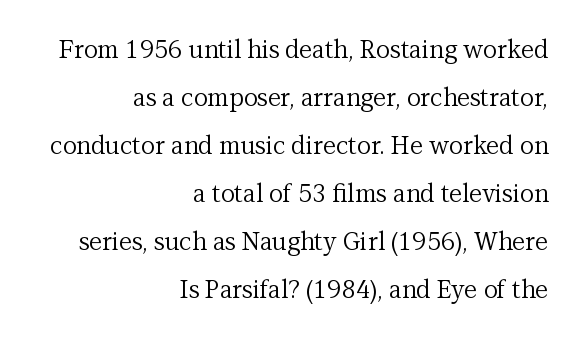
{"italic": "no", "bold": "no", "underline": "no", "align": "right", "line_spacing": "loose", "line_spacing_ratio": 2.0, "letter_spacing": "normal", "letter_spacing_em": 0.0, "glyph_px": 24}
